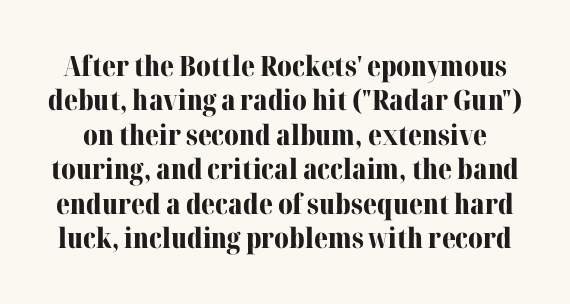
The image shows 28 px bold serif type, upright; set line spacing 1.23x, normal letter spacing, not underlined; medium stroke contrast and a medium x-height.
